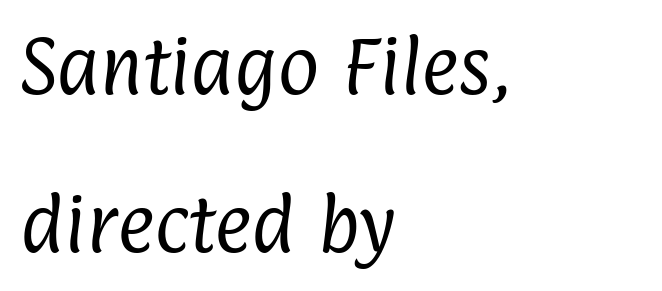
{"serif": "no", "bold": "no", "weight": "regular", "width": "condensed", "stroke_contrast": "low", "x_height": "medium", "monospaced": "no", "underline": "no", "align": "left", "line_spacing": "loose", "line_spacing_ratio": 2.47, "letter_spacing": "normal", "letter_spacing_em": 0.0, "glyph_px": 64}
